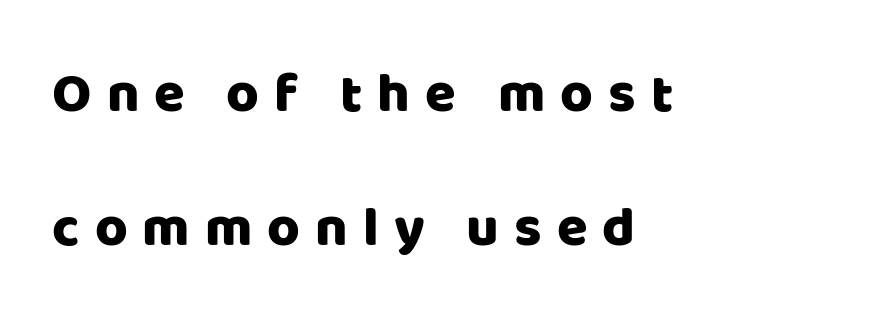
The image shows 56 px sans-serif type, upright; set left-aligned, loose line spacing (2.4x), unusually wide letter spacing (+0.27 em), not underlined; low stroke contrast and a large x-height.
